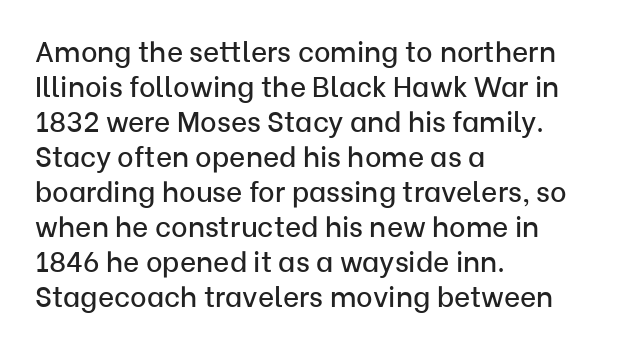
The image shows 28 px sans-serif type, upright; set left-aligned, normal line spacing (1.25x), normal letter spacing, not underlined; low stroke contrast and a medium x-height.
